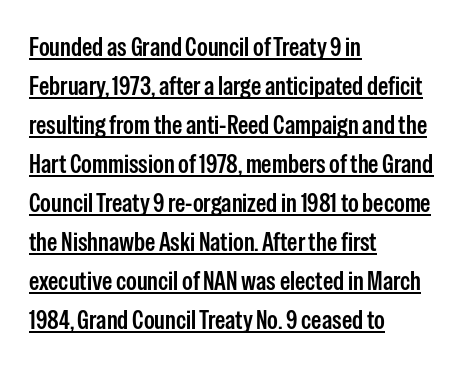
Q: Is the text bold? A: Semi-bold.
Q: Is the text italic (slanted)? A: No, it is upright.
Q: Is the text underlined? A: Yes.
Q: How is the paragraph aligned? A: Left-aligned.
Q: Is the spacing between letters normal or unusually wide? A: Normal.
Q: Is the spacing between lines tight, normal or loose? A: Normal.
